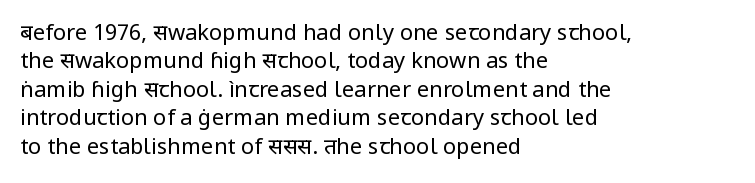
The image shows 22 px text type, upright; set left-aligned, normal line spacing (1.29x), normal letter spacing, not underlined.
